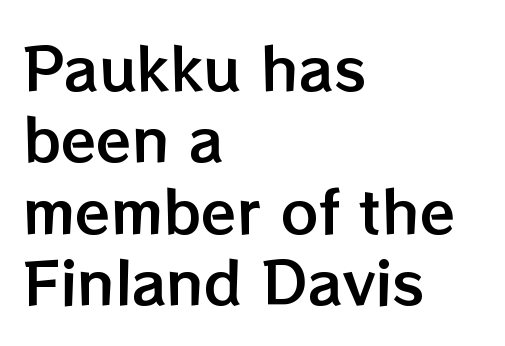
The image shows 58 px text type, upright; set left-aligned, line spacing 1.23x, normal letter spacing, not underlined; low stroke contrast and a medium x-height.
